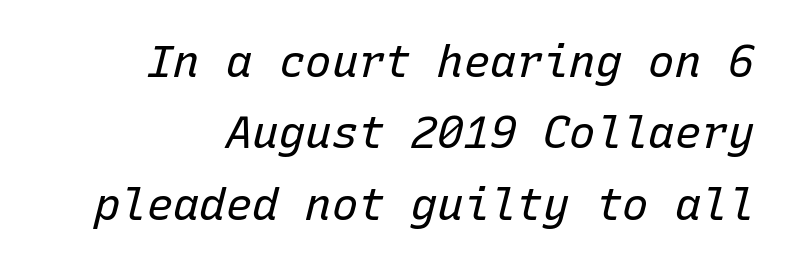
The image shows 44 px regular-weight type, italic (leaning right), monospaced; set right-aligned, normal line spacing (1.62x), normal letter spacing, not underlined; low stroke contrast and a medium x-height.
